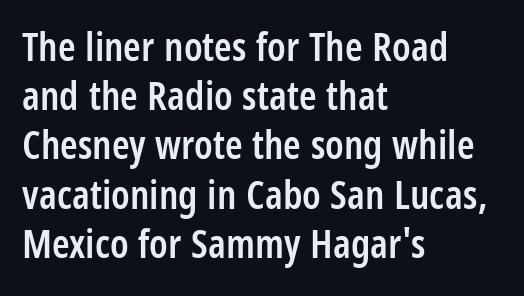
Q: Is the text bold? A: Semi-bold.
Q: Is the text italic (slanted)? A: No, it is upright.
Q: Is the typeface a serif or a sans-serif typeface? A: Sans-serif.
Q: Is the text underlined? A: No.
Q: How is the paragraph aligned? A: Left-aligned.
Q: Is the spacing between letters normal or unusually wide? A: Normal.
Q: Width (condensed, normal, or wide)? A: Condensed.
Q: Stroke contrast? A: Low.
Q: x-height? A: Large.
Q: Monospaced? A: No.
